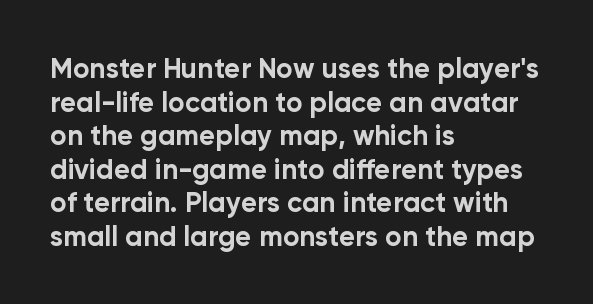
Q: Is the text bold? A: Yes.
Q: Is the text italic (slanted)? A: No, it is upright.
Q: Is the typeface a serif or a sans-serif typeface? A: Sans-serif.
Q: Is the text underlined? A: No.
Q: How is the paragraph aligned? A: Left-aligned.
Q: Is the spacing between letters normal or unusually wide? A: Normal.
Q: Width (condensed, normal, or wide)? A: Normal.
Q: Stroke contrast? A: Low.
Q: x-height? A: Medium.
Q: Monospaced? A: No.
